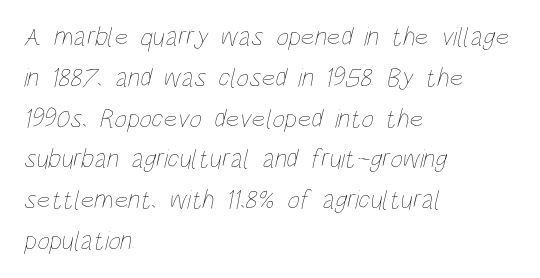
{"bold": "no", "underline": "no", "align": "left", "line_spacing": "normal", "line_spacing_ratio": 1.51, "letter_spacing": "normal", "letter_spacing_em": 0.0, "glyph_px": 27}
